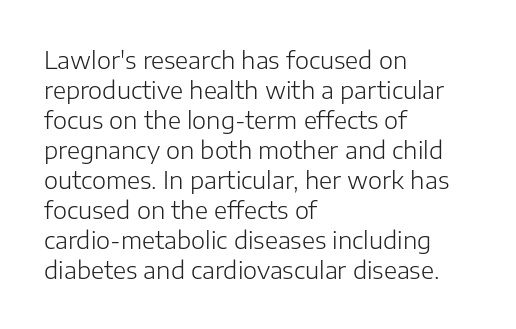
The image shows 24 px text type, upright; set left-aligned, normal line spacing (1.25x), normal letter spacing, not underlined.
